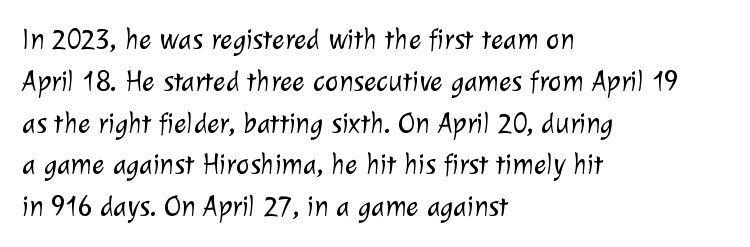
The image shows 29 px light sans-serif type; set left-aligned, normal line spacing (1.44x), normal letter spacing, not underlined; low stroke contrast and a medium x-height.
